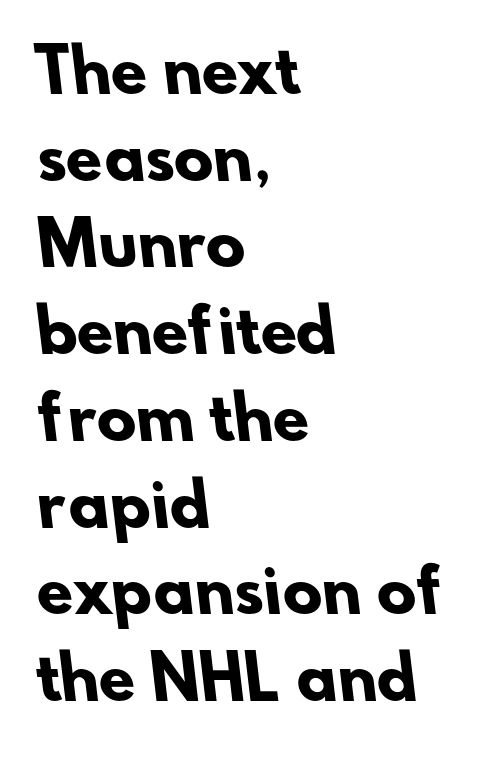
Clear beneath every line of the passage. The passage shown stacks its lines at a standard gap. This is heavy type, rendered in bold. Layout note: lines flush left. You could not count columns in this text — the font is proportionally spaced. The type is set solid horizontally, with unmodified tracking.
